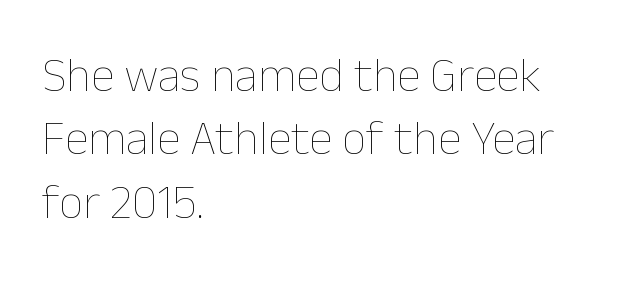
{"italic": "no", "bold": "no", "weight": "thin", "width": "normal", "stroke_contrast": "low", "x_height": "medium", "monospaced": "no", "underline": "no", "align": "left", "line_spacing": "normal", "line_spacing_ratio": 1.32, "letter_spacing": "normal", "letter_spacing_em": 0.0, "glyph_px": 48}
